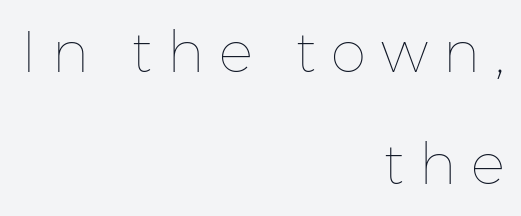
{"italic": "no", "bold": "no", "weight": "thin", "width": "normal", "stroke_contrast": "low", "x_height": "medium", "monospaced": "no", "underline": "no", "align": "right", "line_spacing": "loose", "line_spacing_ratio": 1.97, "letter_spacing": "wide", "letter_spacing_em": 0.27, "glyph_px": 57}
